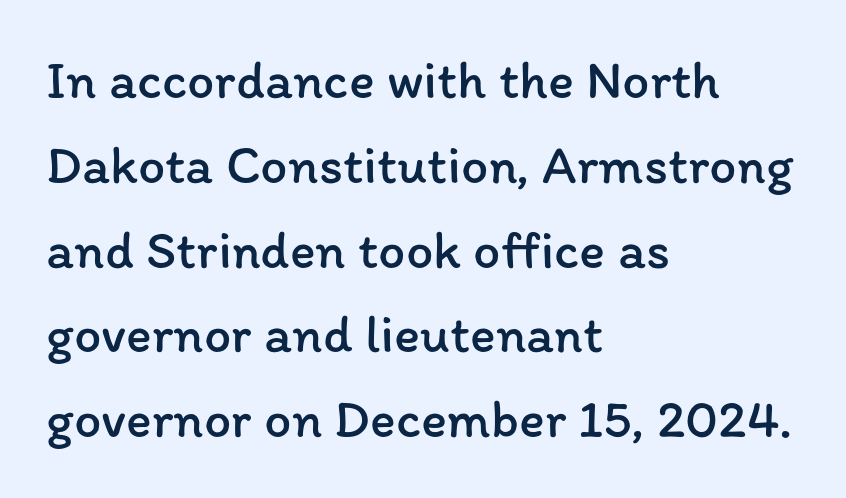
The image shows 54 px regular-weight type, upright; set left-aligned, normal line spacing (1.57x), normal letter spacing, not underlined; low stroke contrast and a medium x-height.
